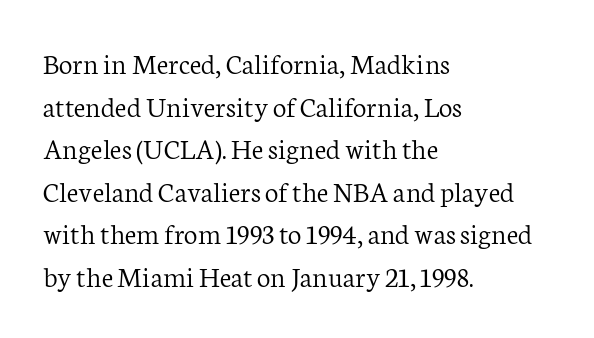
The image shows 30 px light serif type, upright; set left-aligned, normal line spacing (1.42x), normal letter spacing, not underlined; low stroke contrast and a medium x-height.
